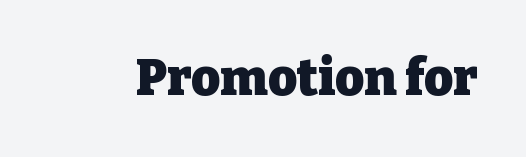
The image shows 50 px heavy serif type, upright; set normal letter spacing, not underlined; low stroke contrast and a medium x-height.
